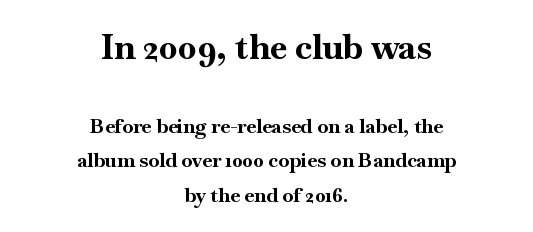
Q: Is the text bold? A: Yes.
Q: Is the text italic (slanted)? A: No, it is upright.
Q: Is the typeface a serif or a sans-serif typeface? A: Serif.
Q: Is the text underlined? A: No.
Q: How is the paragraph aligned? A: Centered.
Q: Is the spacing between letters normal or unusually wide? A: Normal.
Q: Which block of text is set in a larger size, the first (top) or the second (bottom)? A: The first (top) one.
Q: Width (condensed, normal, or wide)? A: Normal.
Q: Stroke contrast? A: High.
Q: x-height? A: Small.
Q: Monospaced? A: No.
